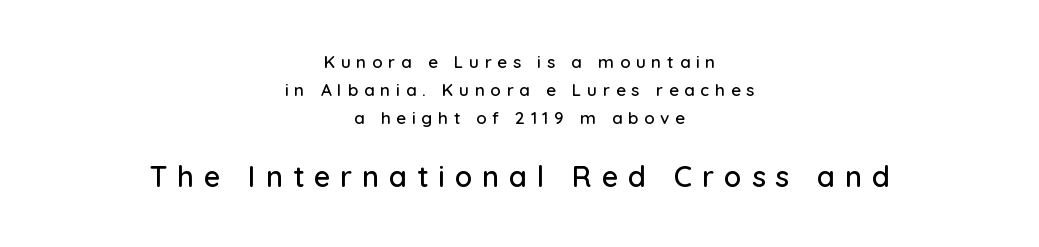
The image shows 29 px sans-serif type, upright; set centered, normal line spacing (1.65x), unusually wide letter spacing (+0.34 em), not underlined; the second (bottom) block is 1.71x larger; low stroke contrast and a medium x-height.
